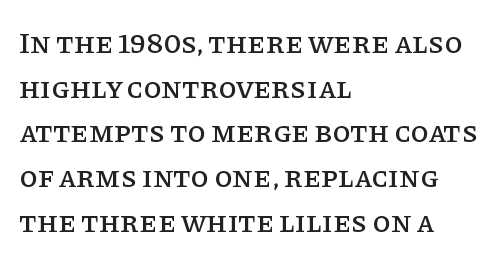
{"serif": "yes", "italic": "no", "width": "normal", "stroke_contrast": "low", "x_height": "large", "monospaced": "no", "underline": "no", "align": "left", "line_spacing": "normal", "line_spacing_ratio": 1.49, "letter_spacing": "normal", "letter_spacing_em": 0.0, "glyph_px": 30}
